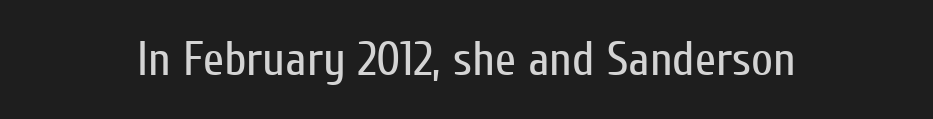
{"serif": "no", "italic": "no", "bold": "no", "weight": "regular", "width": "condensed", "stroke_contrast": "low", "x_height": "medium", "monospaced": "no", "underline": "no", "letter_spacing": "normal", "letter_spacing_em": 0.0, "glyph_px": 48}
